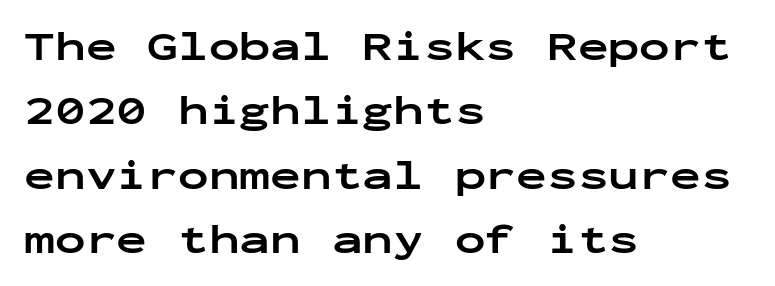
{"serif": "no", "italic": "no", "bold": "yes", "weight": "bold", "width": "wide", "stroke_contrast": "low", "x_height": "medium", "monospaced": "yes", "underline": "no", "align": "left", "line_spacing": "normal", "line_spacing_ratio": 1.57, "letter_spacing": "normal", "letter_spacing_em": 0.0, "glyph_px": 41}
